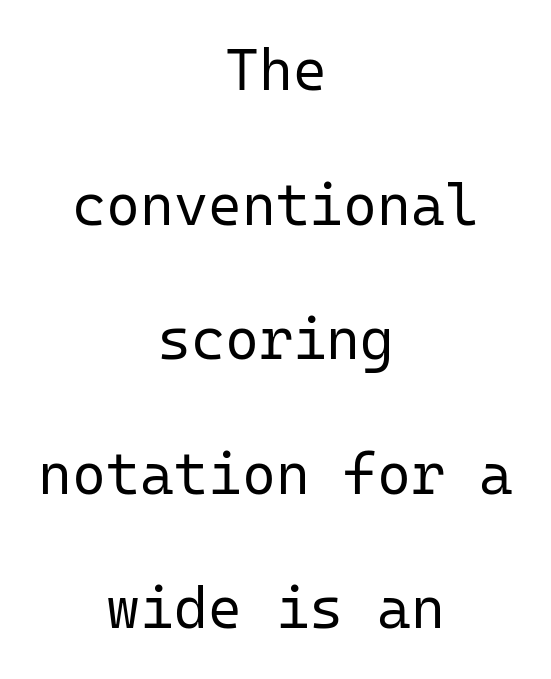
These lines are centered, leaving both edges ragged. Serif or sans? Sans — the stroke terminals are bare. Nobody drew a line under any word here. Weight class: somewhere from thin through regular. Does the leading feel generous? Absolutely, it's lavish.
